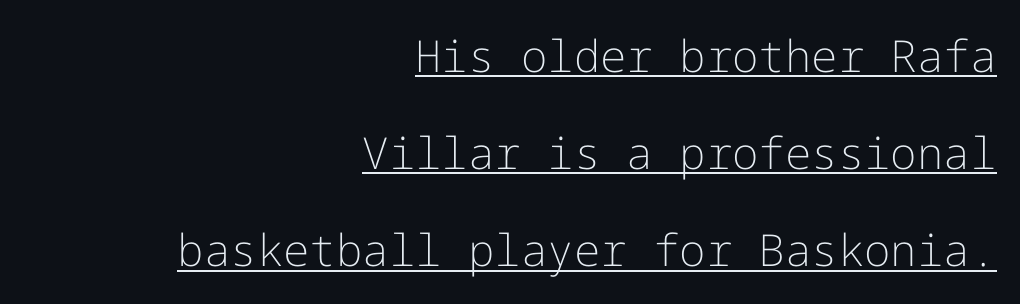
Q: Is the text bold? A: No.
Q: Is the text italic (slanted)? A: No, it is upright.
Q: Is the typeface a serif or a sans-serif typeface? A: Sans-serif.
Q: Is the text underlined? A: Yes.
Q: How is the paragraph aligned? A: Right-aligned.
Q: Is the spacing between letters normal or unusually wide? A: Normal.
Q: Is the spacing between lines tight, normal or loose? A: Loose.
Q: Width (condensed, normal, or wide)? A: Normal.
Q: Stroke contrast? A: Low.
Q: x-height? A: Medium.
